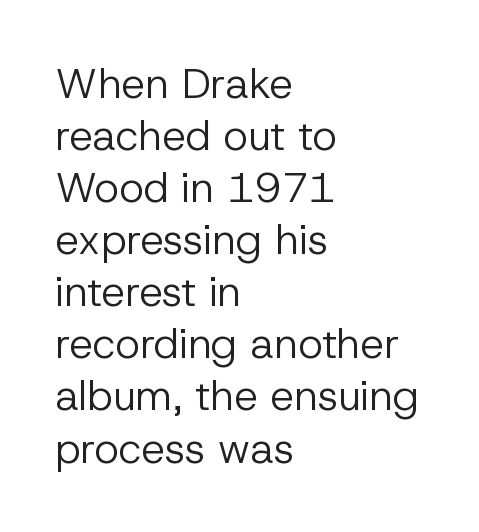
{"serif": "no", "italic": "no", "bold": "no", "weight": "regular", "width": "normal", "stroke_contrast": "low", "x_height": "medium", "monospaced": "no", "underline": "no", "align": "left", "line_spacing_ratio": 1.24, "letter_spacing": "normal", "letter_spacing_em": 0.0, "glyph_px": 42}
